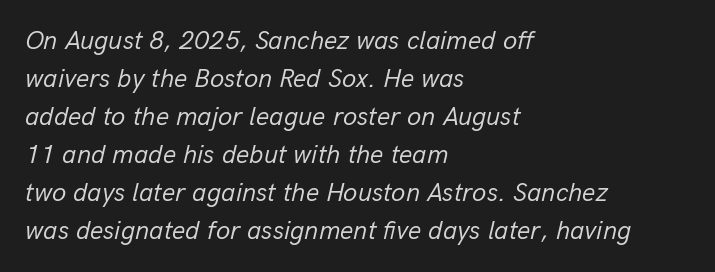
{"italic": "yes", "lean": "right", "slant_degrees": 13, "bold": "no", "underline": "no", "align": "left", "line_spacing": "normal", "line_spacing_ratio": 1.46, "letter_spacing": "normal", "letter_spacing_em": 0.0, "glyph_px": 26}
